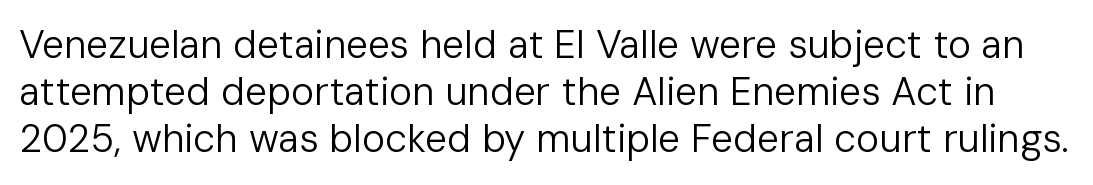
{"serif": "no", "italic": "no", "bold": "no", "weight": "regular", "width": "normal", "stroke_contrast": "low", "x_height": "medium", "monospaced": "no", "underline": "no", "line_spacing_ratio": 1.21, "letter_spacing": "normal", "letter_spacing_em": 0.0, "glyph_px": 39}
